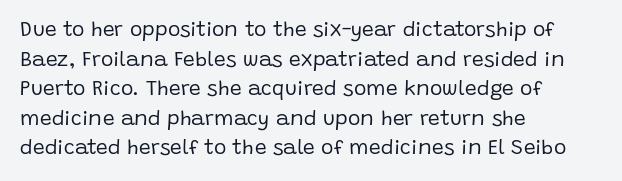
Q: Is the text bold? A: No.
Q: Is the text italic (slanted)? A: No, it is upright.
Q: Is the text underlined? A: No.
Q: How is the paragraph aligned? A: Left-aligned.
Q: Is the spacing between letters normal or unusually wide? A: Normal.
Q: Is the spacing between lines tight, normal or loose? A: Normal.
